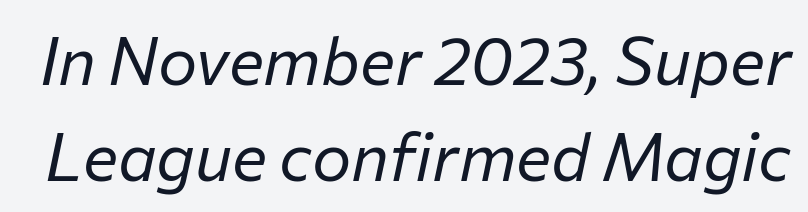
Q: Is the text bold? A: No.
Q: Is the text italic (slanted)? A: Yes, it leans right by about 12 degrees.
Q: Is the text underlined? A: No.
Q: Is the spacing between letters normal or unusually wide? A: Normal.
Q: Is the spacing between lines tight, normal or loose? A: Normal.
Q: Width (condensed, normal, or wide)? A: Normal.
Q: Stroke contrast? A: Low.
Q: x-height? A: Medium.
Q: Monospaced? A: No.
